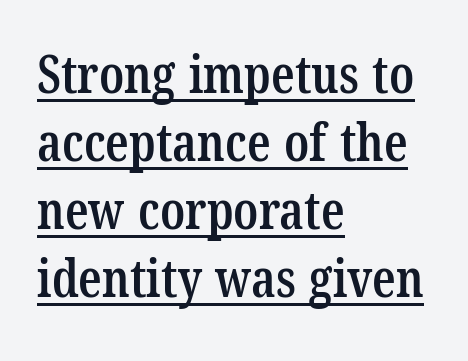
What stands out about the letter spacing? Nothing — it is the standard amount. Semibold letterforms, between regular and bold. A baseline rule has been typeset under these characters. Note: serifs present on the glyphs.
